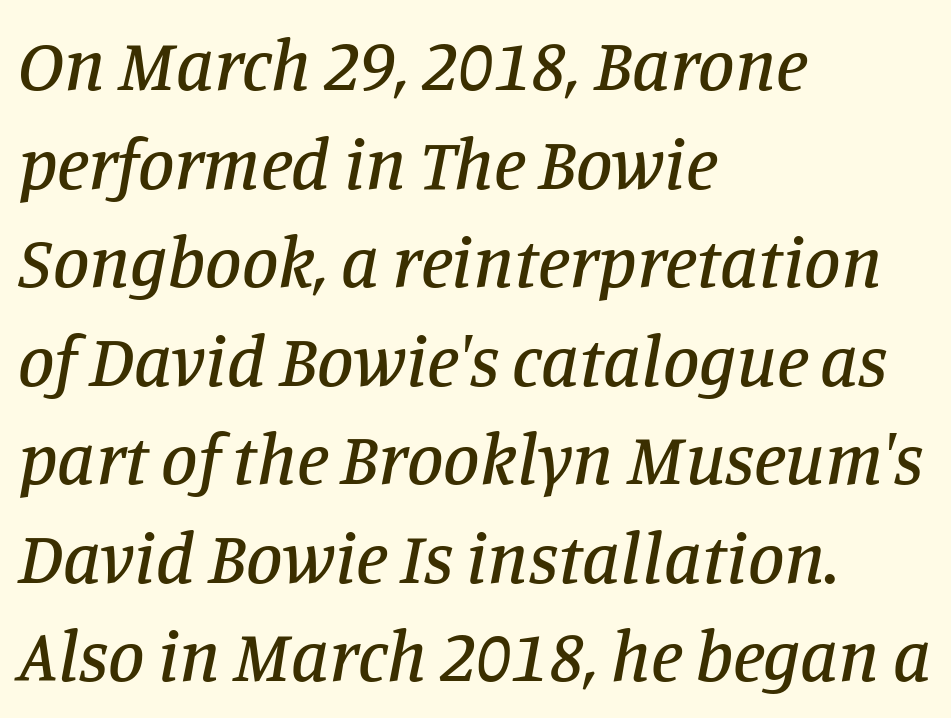
Q: Is the text italic (slanted)? A: Yes, it leans right by about 11 degrees.
Q: Is the typeface a serif or a sans-serif typeface? A: Serif.
Q: Is the text underlined? A: No.
Q: How is the paragraph aligned? A: Left-aligned.
Q: Is the spacing between letters normal or unusually wide? A: Normal.
Q: Is the spacing between lines tight, normal or loose? A: Normal.
Q: Width (condensed, normal, or wide)? A: Normal.
Q: Stroke contrast? A: Low.
Q: x-height? A: Large.
Q: Monospaced? A: No.
